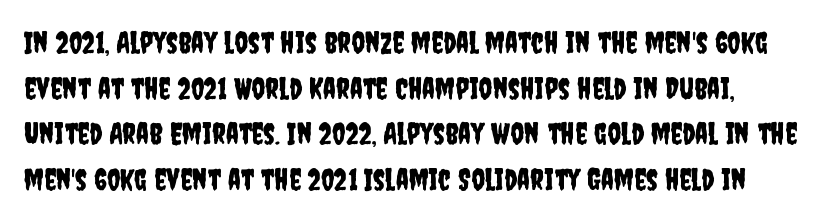
The image shows 30 px condensed sans-serif type, upright; set normal line spacing (1.52x), normal letter spacing, not underlined; low stroke contrast and a large x-height.
